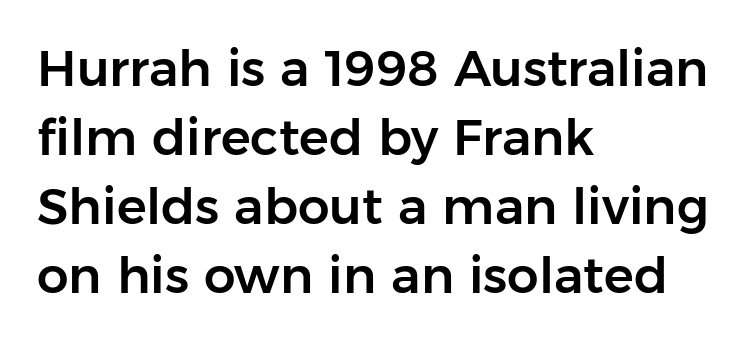
{"serif": "no", "italic": "no", "width": "normal", "stroke_contrast": "low", "x_height": "medium", "monospaced": "no", "underline": "no", "align": "left", "line_spacing": "normal", "line_spacing_ratio": 1.38, "letter_spacing": "normal", "letter_spacing_em": 0.0, "glyph_px": 50}
